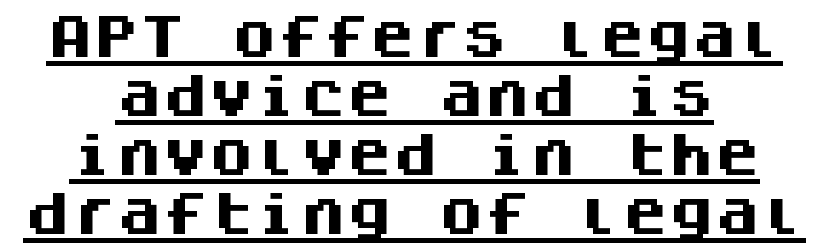
Nobody touched the tracking dial on this one. Is this a fixed-width face? Yes — each glyph sits in an identical cell. Font category for this specimen: sans-serif. Is there much room between lines? A standard amount, neither cramped nor airy.
